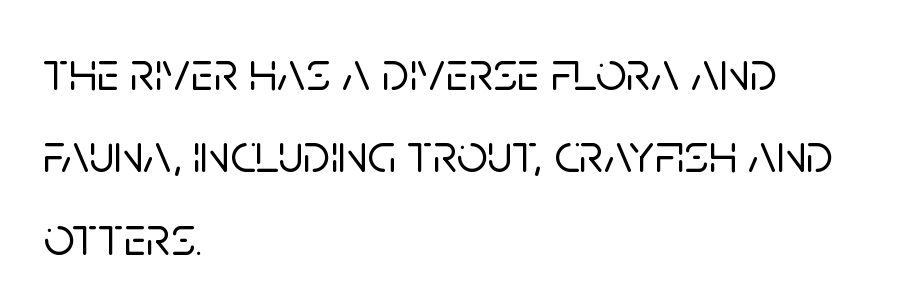
{"serif": "no", "italic": "no", "width": "normal", "stroke_contrast": "low", "x_height": "large", "monospaced": "no", "underline": "no", "align": "left", "line_spacing": "normal", "line_spacing_ratio": 1.5, "letter_spacing": "normal", "letter_spacing_em": 0.0, "glyph_px": 55}
